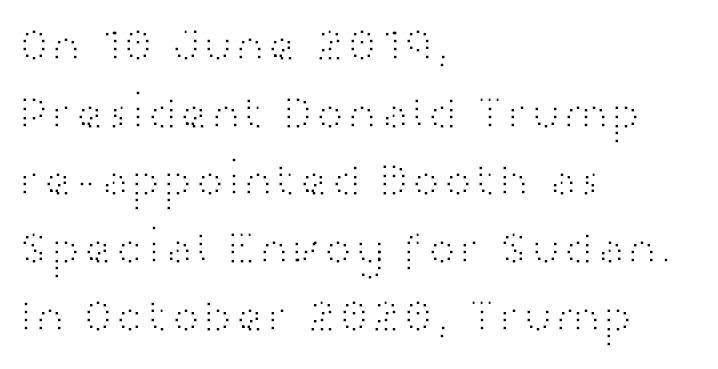
The image shows 48 px light, wide sans-serif type, upright; set left-aligned, normal line spacing (1.41x), normal letter spacing, not underlined; high stroke contrast and a medium x-height.
